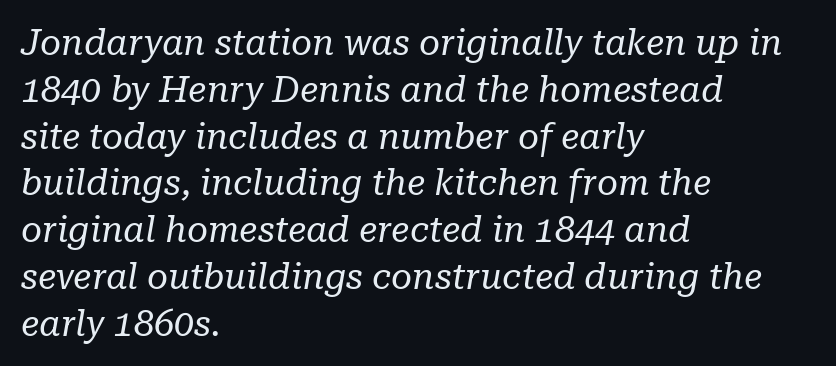
{"serif": "yes", "italic": "yes", "lean": "right", "slant_degrees": 10, "bold": "no", "weight": "regular", "width": "normal", "stroke_contrast": "low", "x_height": "medium", "monospaced": "no", "underline": "no", "align": "left", "line_spacing": "normal", "line_spacing_ratio": 1.3, "letter_spacing": "normal", "letter_spacing_em": 0.0, "glyph_px": 36}
